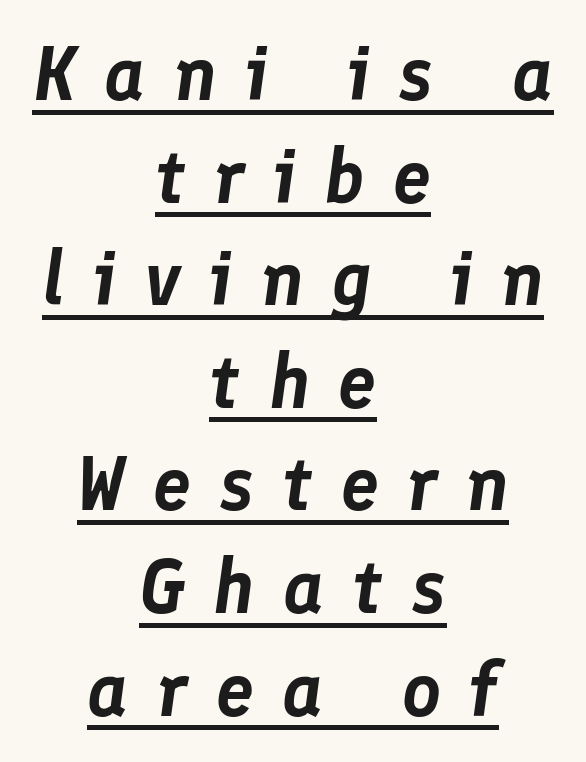
The image shows 76 px text type, italic (leaning right); set centered, normal line spacing (1.35x), unusually wide letter spacing (+0.37 em), underlined; low stroke contrast and a medium x-height.
